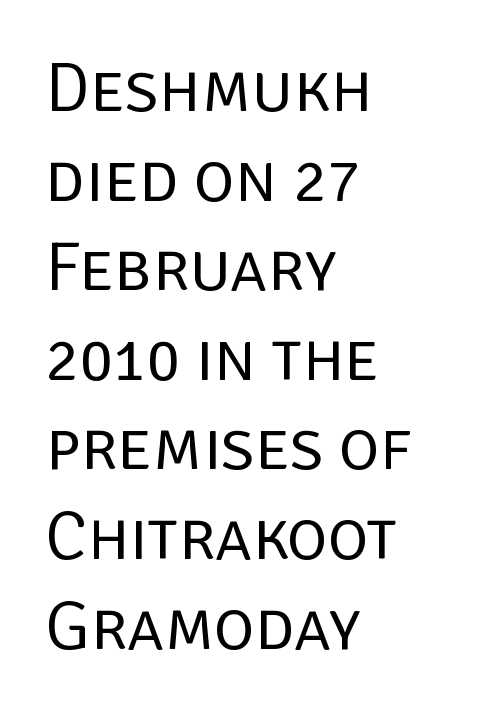
{"serif": "no", "italic": "no", "bold": "no", "weight": "regular", "width": "normal", "stroke_contrast": "low", "x_height": "large", "monospaced": "no", "underline": "no", "align": "left", "line_spacing": "normal", "line_spacing_ratio": 1.28, "letter_spacing": "normal", "letter_spacing_em": 0.0, "glyph_px": 70}
